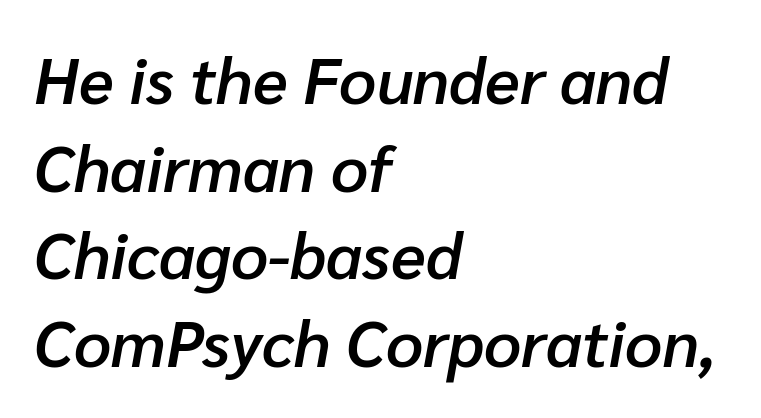
The passage shown is typed in a proportional face where columns would drift. A student would call this left alignment; a typographer would say flush left, rag right. A fair bit of extra ink — the face is semibold, not bold. Is the type slanted? Yes — the strokes lean at a clear angle. The passage shown is not underscored anywhere.
